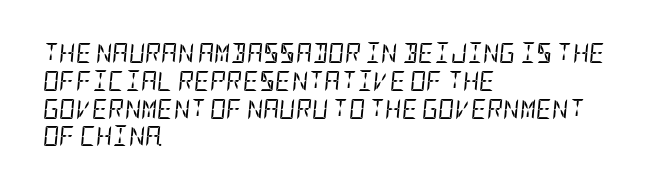
{"italic": "yes", "lean": "right", "slant_degrees": 5, "bold": "no", "underline": "no", "align": "left", "line_spacing": "normal", "line_spacing_ratio": 1.39, "letter_spacing": "normal", "letter_spacing_em": 0.0, "glyph_px": 20}
